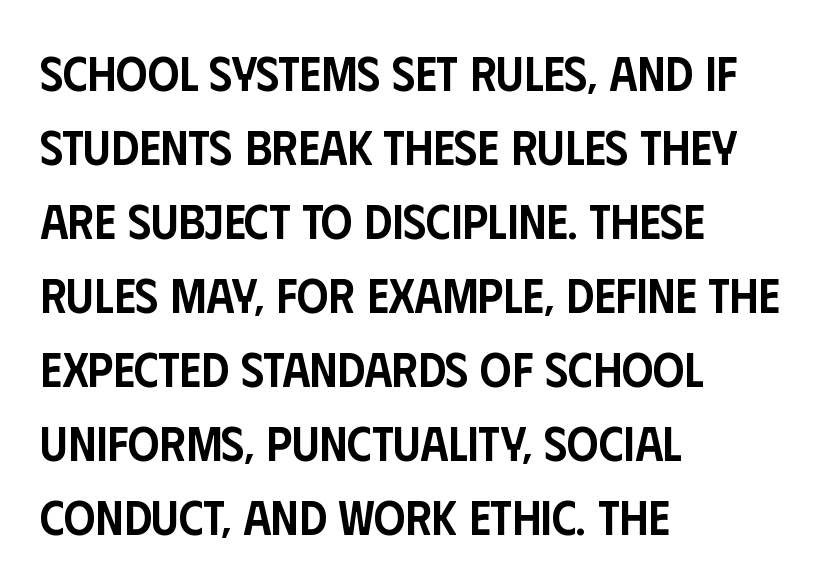
The image shows 49 px semibold, condensed sans-serif type, upright; set left-aligned, normal line spacing (1.51x), normal letter spacing, not underlined; low stroke contrast and a large x-height.
